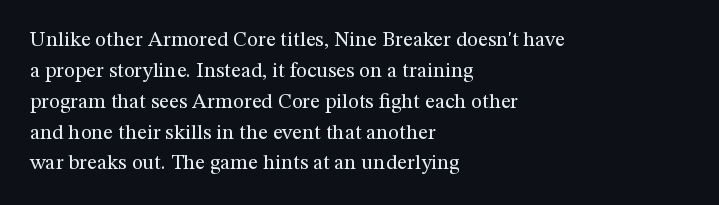
{"italic": "no", "bold": "no", "underline": "no", "align": "left", "line_spacing": "normal", "line_spacing_ratio": 1.47, "letter_spacing": "normal", "letter_spacing_em": 0.0, "glyph_px": 21}
